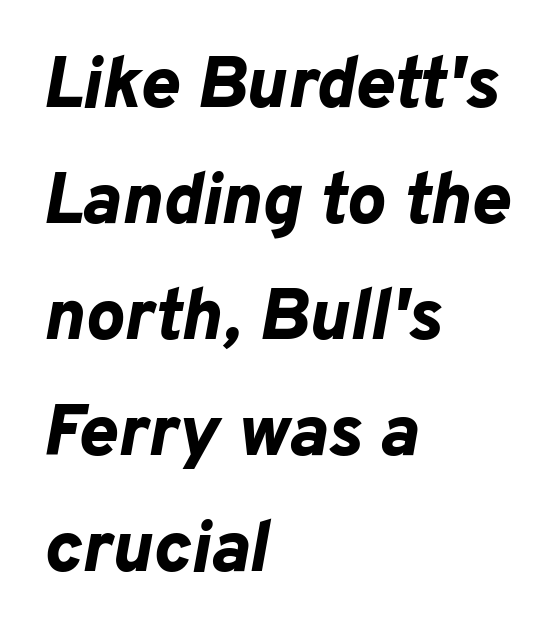
Q: Is the text bold? A: Yes.
Q: Is the text italic (slanted)? A: Yes, it leans right by about 10 degrees.
Q: Is the text underlined? A: No.
Q: How is the paragraph aligned? A: Left-aligned.
Q: Is the spacing between letters normal or unusually wide? A: Normal.
Q: Is the spacing between lines tight, normal or loose? A: Normal.
Q: Width (condensed, normal, or wide)? A: Normal.
Q: Stroke contrast? A: Low.
Q: x-height? A: Medium.
Q: Monospaced? A: No.
